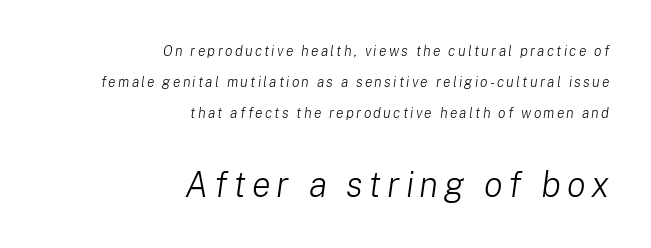
{"italic": "yes", "lean": "right", "slant_degrees": 8, "bold": "no", "weight": "light", "width": "normal", "stroke_contrast": "low", "x_height": "medium", "monospaced": "no", "underline": "no", "align": "right", "line_spacing": "loose", "line_spacing_ratio": 2.22, "larger_block": "second", "size_ratio": 2.5, "glyph_px": 35}
